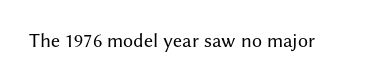
{"italic": "no", "bold": "no", "underline": "no", "letter_spacing": "normal", "letter_spacing_em": 0.0, "glyph_px": 20}
